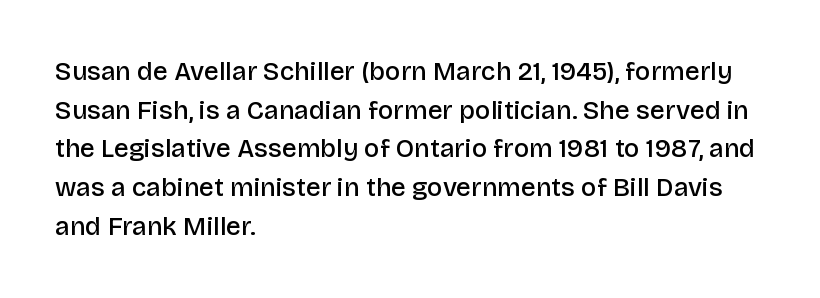
{"italic": "no", "bold": "semi", "underline": "no", "align": "left", "line_spacing": "normal", "line_spacing_ratio": 1.49, "letter_spacing": "normal", "letter_spacing_em": 0.0, "glyph_px": 26}
